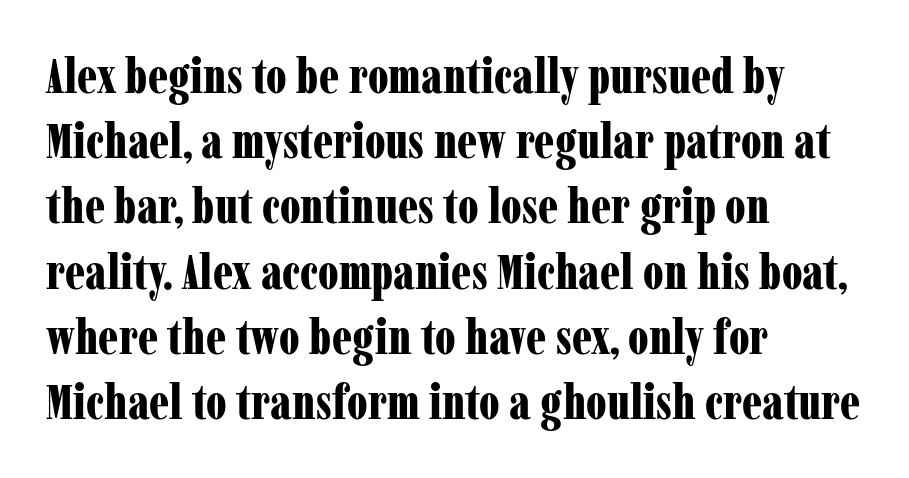
The image shows 49 px bold, condensed serif type, upright; set left-aligned, normal line spacing (1.33x), normal letter spacing, not underlined; low stroke contrast and a medium x-height.
